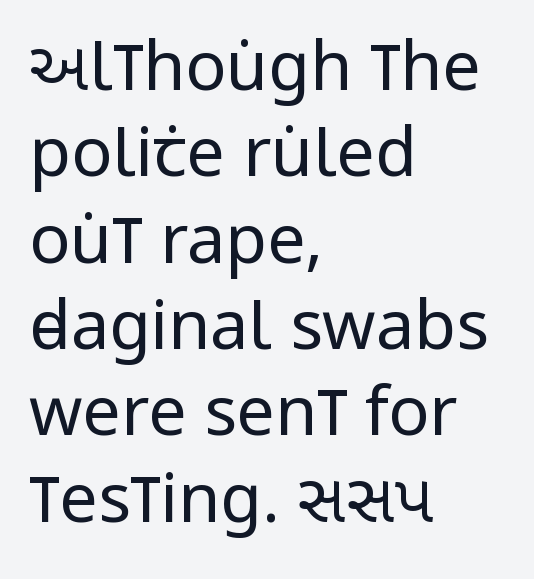
The image shows 68 px regular-weight, condensed sans-serif type, upright; set left-aligned, normal line spacing (1.27x), normal letter spacing, not underlined; low stroke contrast and a large x-height.
